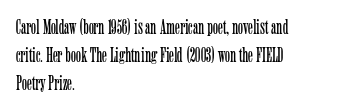
Visually the block forms a straight wall on the left and a jagged coastline on the right. Style check: upright. Bold? No — there's no thickening of the strokes. Notice how descenders clear the ascenders below comfortably — that's standard leading. Each word holds together tightly as a unit, with standard inter-letter gaps.
